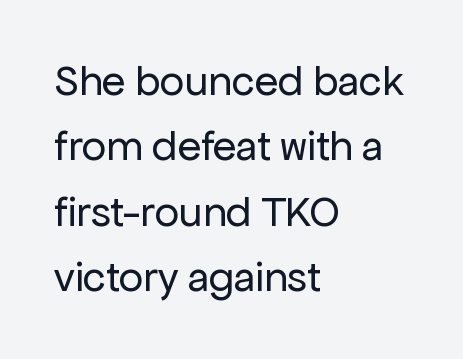
The image shows 43 px regular-weight sans-serif type, upright; set left-aligned, normal line spacing (1.52x), normal letter spacing, not underlined; low stroke contrast and a medium x-height.
